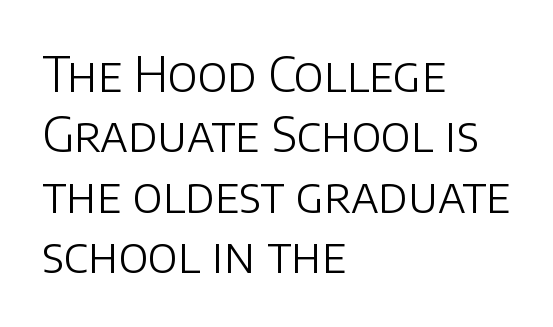
Q: Is the text bold? A: No.
Q: Is the text italic (slanted)? A: No, it is upright.
Q: Is the typeface a serif or a sans-serif typeface? A: Sans-serif.
Q: Is the text underlined? A: No.
Q: How is the paragraph aligned? A: Left-aligned.
Q: Is the spacing between letters normal or unusually wide? A: Normal.
Q: Is the spacing between lines tight, normal or loose? A: Normal.
Q: Width (condensed, normal, or wide)? A: Normal.
Q: Stroke contrast? A: Low.
Q: x-height? A: Large.
Q: Monospaced? A: No.
